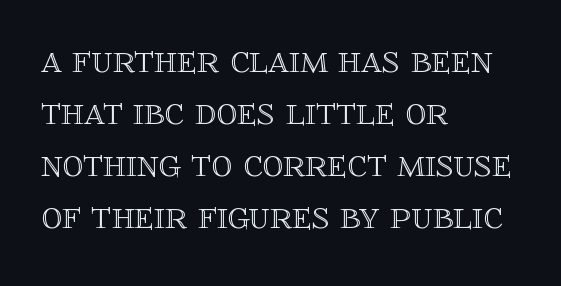
Q: Is the text italic (slanted)? A: No, it is upright.
Q: Is the text underlined? A: No.
Q: How is the paragraph aligned? A: Left-aligned.
Q: Is the spacing between letters normal or unusually wide? A: Normal.
Q: Is the spacing between lines tight, normal or loose? A: Normal.
Q: Width (condensed, normal, or wide)? A: Normal.
Q: x-height? A: Large.
Q: Monospaced? A: No.
